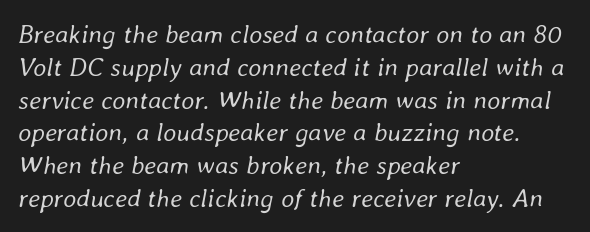
The image shows 26 px text type, italic (leaning right); set left-aligned, normal line spacing (1.26x), normal letter spacing, not underlined.
